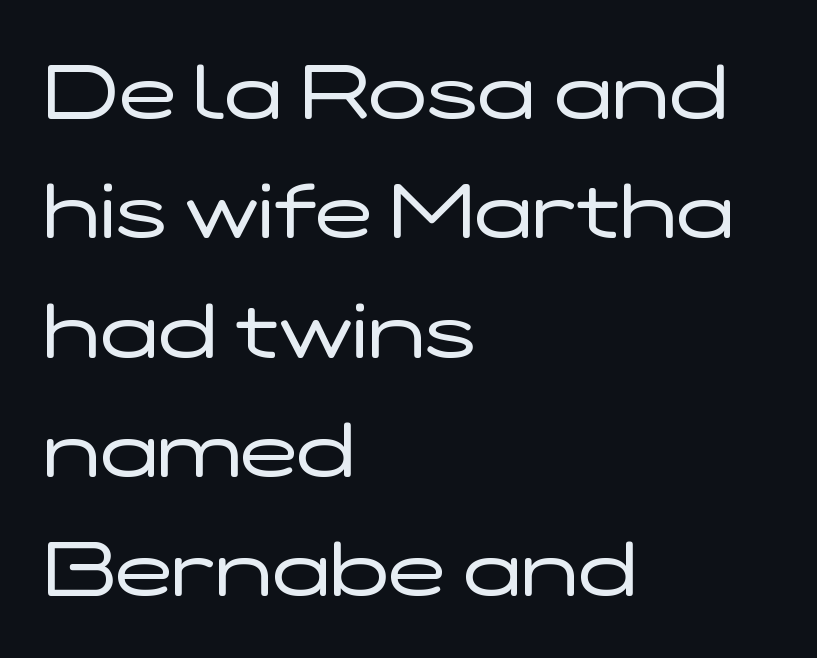
Any mark beneath the type? The region is blank. Weight class: somewhere from thin through regular. Rendered with straight, roman letterforms. Grotesque or geometric, the face here clearly has no serifs. The leading is moderate, giving the passage an even texture.
